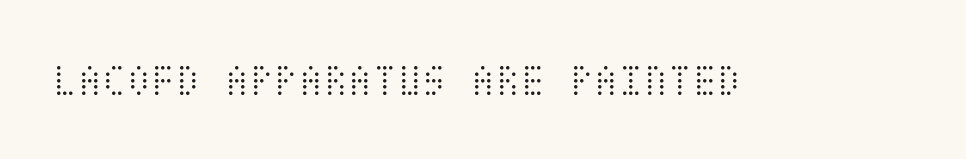
Q: Is the text bold? A: No.
Q: Is the text italic (slanted)? A: No, it is upright.
Q: Is the text underlined? A: No.
Q: Is the spacing between letters normal or unusually wide? A: Normal.
Q: Width (condensed, normal, or wide)? A: Condensed.
Q: Stroke contrast? A: Medium.
Q: x-height? A: Large.
